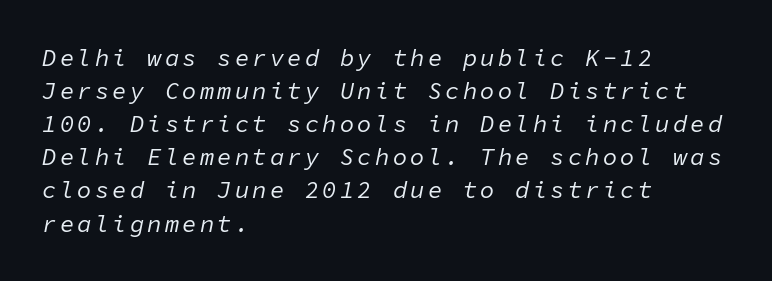
The image shows 24 px text type, italic (leaning right); set left-aligned, normal line spacing (1.38x), not underlined.
